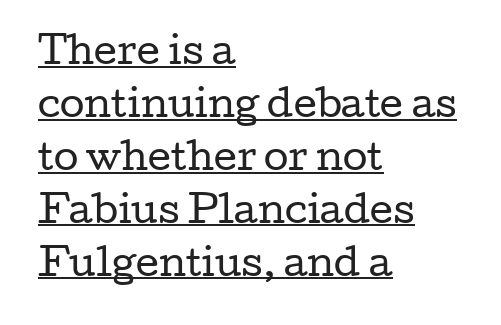
{"serif": "yes", "italic": "no", "bold": "no", "weight": "regular", "width": "wide", "stroke_contrast": "low", "x_height": "medium", "monospaced": "no", "underline": "yes", "align": "left", "line_spacing": "normal", "line_spacing_ratio": 1.47, "letter_spacing": "normal", "letter_spacing_em": 0.0, "glyph_px": 36}
